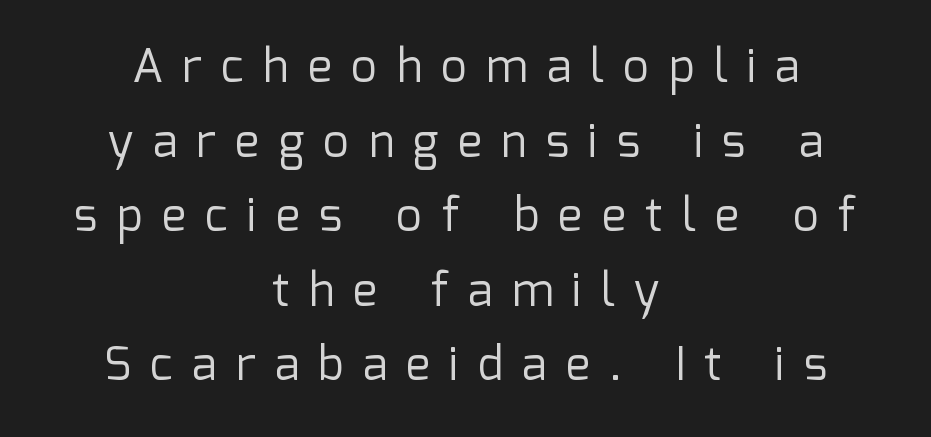
Quick note: not italic, upright. Descenders hang freely into open space. Summary of weight: not heavy and not bold. Look at the tracking — it's clearly loosened, letters drifting apart. What's the leading like? Ordinary, nothing unusual.
